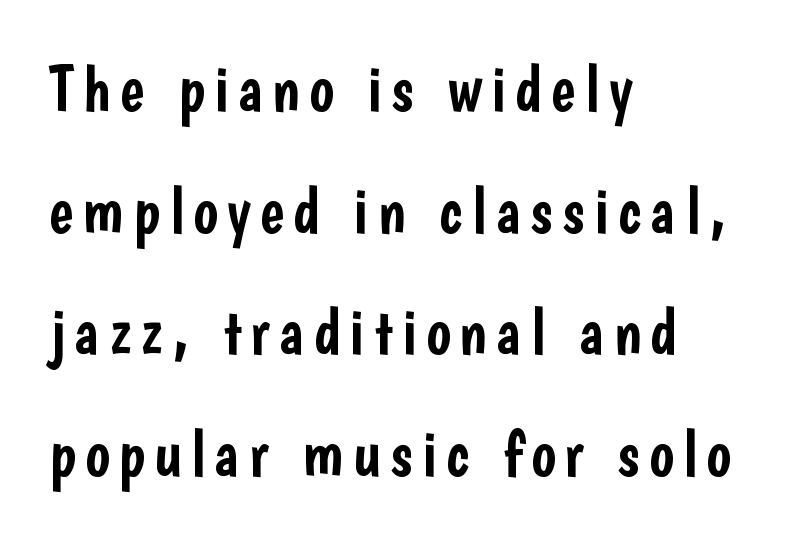
Q: Is the text italic (slanted)? A: No, it is upright.
Q: Is the typeface a serif or a sans-serif typeface? A: Sans-serif.
Q: Is the text underlined? A: No.
Q: How is the paragraph aligned? A: Left-aligned.
Q: Width (condensed, normal, or wide)? A: Condensed.
Q: Stroke contrast? A: Low.
Q: x-height? A: Medium.
Q: Monospaced? A: No.
